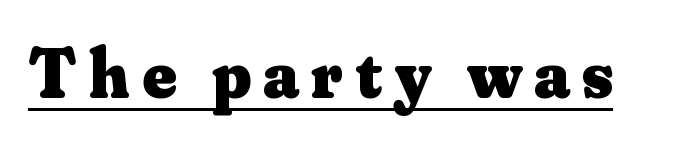
The image shows 71 px heavy serif type, upright; set underlined; medium stroke contrast and a small x-height.
